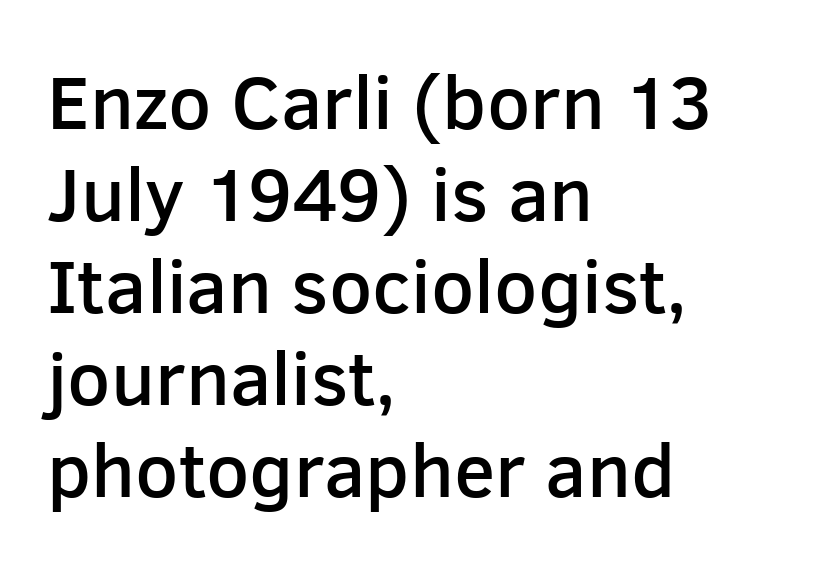
Q: Is the text bold? A: Semi-bold.
Q: Is the text italic (slanted)? A: No, it is upright.
Q: Is the typeface a serif or a sans-serif typeface? A: Sans-serif.
Q: Is the text underlined? A: No.
Q: How is the paragraph aligned? A: Left-aligned.
Q: Is the spacing between letters normal or unusually wide? A: Normal.
Q: Width (condensed, normal, or wide)? A: Normal.
Q: Stroke contrast? A: Low.
Q: x-height? A: Medium.
Q: Monospaced? A: No.
